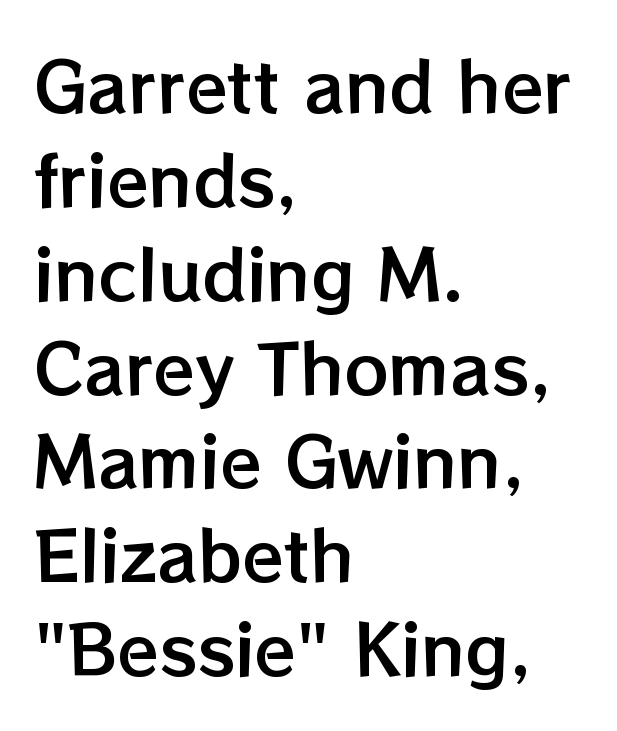
{"italic": "no", "width": "normal", "stroke_contrast": "low", "x_height": "medium", "monospaced": "no", "underline": "no", "align": "left", "line_spacing": "normal", "line_spacing_ratio": 1.38, "letter_spacing": "normal", "letter_spacing_em": 0.0, "glyph_px": 68}
